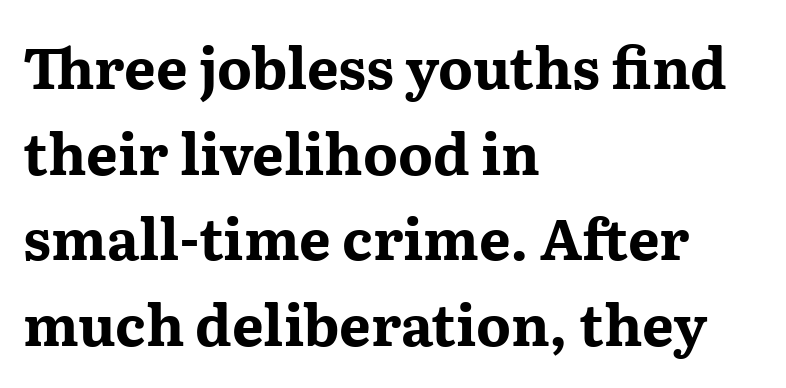
Q: Is the text bold? A: Yes.
Q: Is the text italic (slanted)? A: No, it is upright.
Q: Is the typeface a serif or a sans-serif typeface? A: Serif.
Q: Is the text underlined? A: No.
Q: How is the paragraph aligned? A: Left-aligned.
Q: Is the spacing between letters normal or unusually wide? A: Normal.
Q: Is the spacing between lines tight, normal or loose? A: Normal.
Q: Width (condensed, normal, or wide)? A: Wide.
Q: Stroke contrast? A: Medium.
Q: x-height? A: Medium.
Q: Monospaced? A: No.
